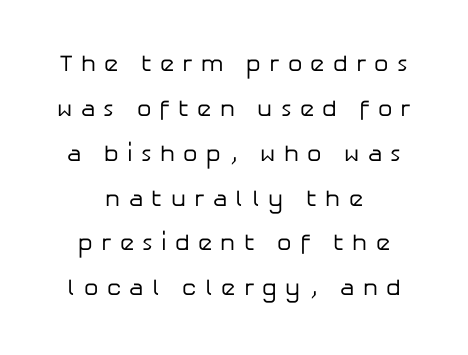
Q: Is the text bold? A: No.
Q: Is the text italic (slanted)? A: No, it is upright.
Q: Is the text underlined? A: No.
Q: How is the paragraph aligned? A: Centered.
Q: Is the spacing between letters normal or unusually wide? A: Unusually wide.
Q: Is the spacing between lines tight, normal or loose? A: Loose.
